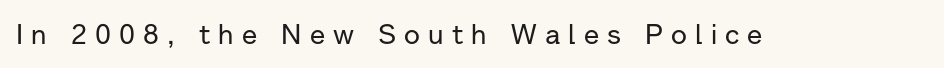
Q: Is the text italic (slanted)? A: No, it is upright.
Q: Is the typeface a serif or a sans-serif typeface? A: Sans-serif.
Q: Is the text underlined? A: No.
Q: Is the spacing between letters normal or unusually wide? A: Unusually wide.
Q: Width (condensed, normal, or wide)? A: Normal.
Q: Stroke contrast? A: Low.
Q: x-height? A: Medium.
Q: Monospaced? A: No.
